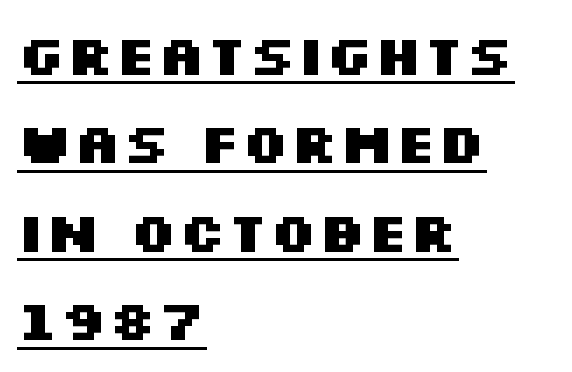
The image shows 56 px heavy, wide sans-serif type, upright; set left-aligned, normal line spacing (1.58x), normal letter spacing, underlined; medium stroke contrast and a large x-height.
